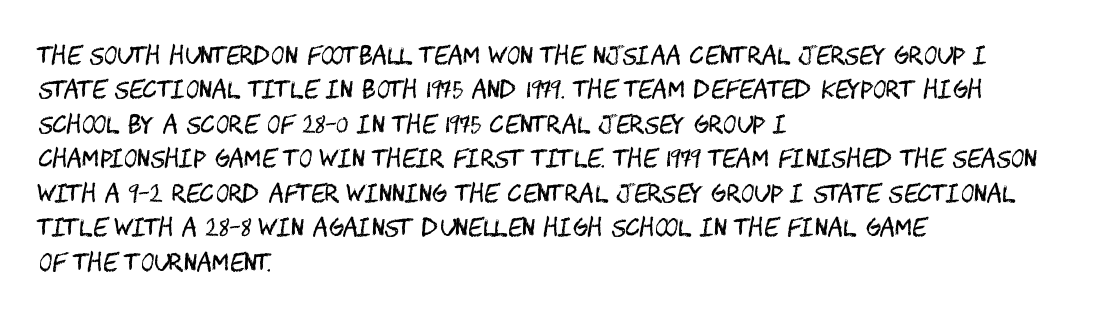
Q: Is the text bold? A: No.
Q: Is the text italic (slanted)? A: No, it is upright.
Q: Is the text underlined? A: No.
Q: How is the paragraph aligned? A: Left-aligned.
Q: Is the spacing between letters normal or unusually wide? A: Normal.
Q: Is the spacing between lines tight, normal or loose? A: Normal.
